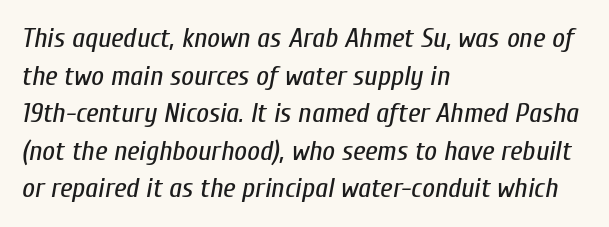
Nobody drew a line under any word here. The gaps between neighbouring characters are ordinary and unremarkable. The axis of the letterforms is tilted away from vertical. Note the varied advance widths — an 'i' is clearly narrower than an 'm'. Weight class: somewhere from thin through regular. The passage is arranged the way most books set body copy — flush left.
